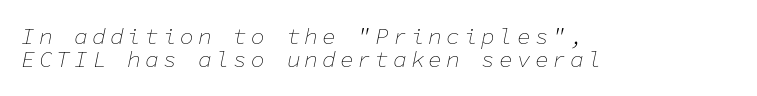
Compared with ordinary roman type, these characters are visibly tilted. Layout note: lines flush left. Notice how descenders almost collide with the ascenders below — that's tight leading. Decoration check: the copy has no underline.
